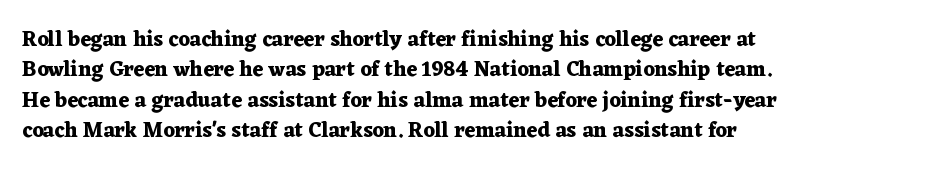
Q: Is the text bold? A: Yes.
Q: Is the text italic (slanted)? A: No, it is upright.
Q: Is the text underlined? A: No.
Q: How is the paragraph aligned? A: Left-aligned.
Q: Is the spacing between letters normal or unusually wide? A: Normal.
Q: Is the spacing between lines tight, normal or loose? A: Normal.
